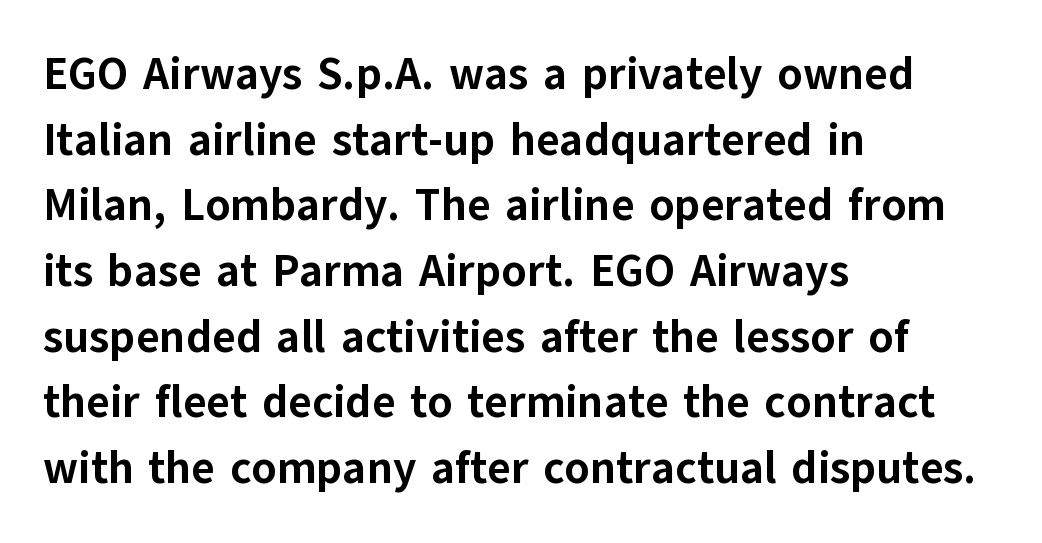
The image shows 45 px bold sans-serif type, upright; set left-aligned, normal line spacing (1.46x), normal letter spacing, not underlined; low stroke contrast and a medium x-height.
